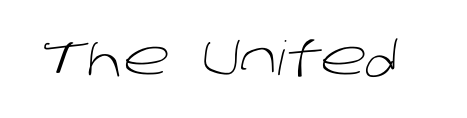
{"serif": "no", "bold": "no", "weight": "light", "width": "normal", "stroke_contrast": "low", "x_height": "large", "monospaced": "no", "underline": "no", "letter_spacing": "normal", "letter_spacing_em": 0.0, "glyph_px": 47}
